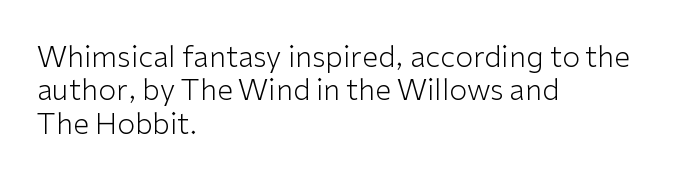
Plain, unruled lines of type. Designer's note — italics off, roman on. In terms of letterform style, serifs are entirely absent. Heft: none added — not bold. The leading is snug, giving the passage a crowded texture. Tracking here is standard; glyphs follow each other at the usual distance.
